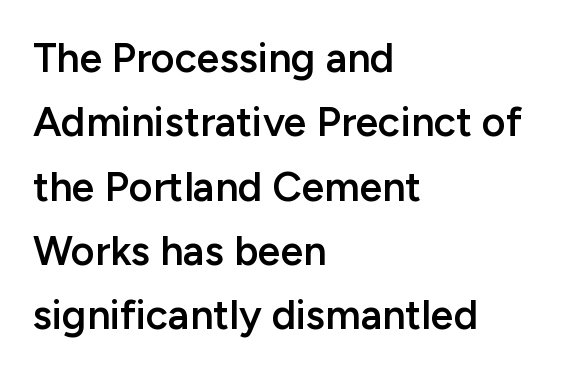
{"serif": "no", "italic": "no", "bold": "semi", "weight": "semibold", "width": "normal", "stroke_contrast": "low", "x_height": "medium", "monospaced": "no", "underline": "no", "align": "left", "line_spacing": "normal", "line_spacing_ratio": 1.57, "letter_spacing": "normal", "letter_spacing_em": 0.0, "glyph_px": 41}
